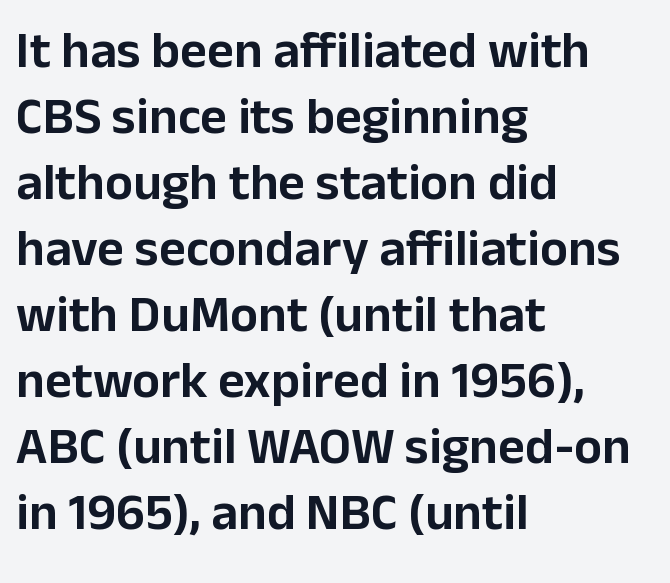
Q: Is the text italic (slanted)? A: No, it is upright.
Q: Is the typeface a serif or a sans-serif typeface? A: Sans-serif.
Q: Is the text underlined? A: No.
Q: How is the paragraph aligned? A: Left-aligned.
Q: Is the spacing between letters normal or unusually wide? A: Normal.
Q: Is the spacing between lines tight, normal or loose? A: Normal.
Q: Width (condensed, normal, or wide)? A: Normal.
Q: Stroke contrast? A: Low.
Q: x-height? A: Medium.
Q: Monospaced? A: No.
